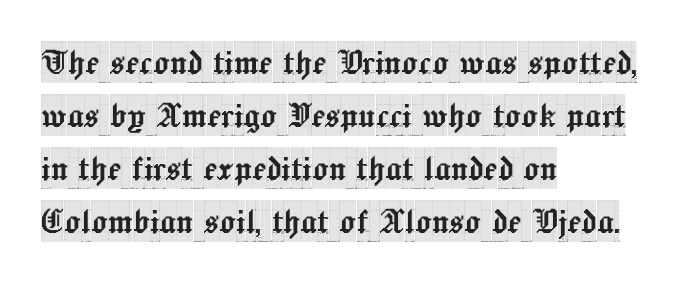
Q: Is the text italic (slanted)? A: No, it is upright.
Q: Is the typeface a serif or a sans-serif typeface? A: Serif.
Q: Is the text underlined? A: No.
Q: How is the paragraph aligned? A: Left-aligned.
Q: Is the spacing between letters normal or unusually wide? A: Normal.
Q: Is the spacing between lines tight, normal or loose? A: Normal.
Q: Width (condensed, normal, or wide)? A: Condensed.
Q: x-height? A: Large.
Q: Monospaced? A: No.
